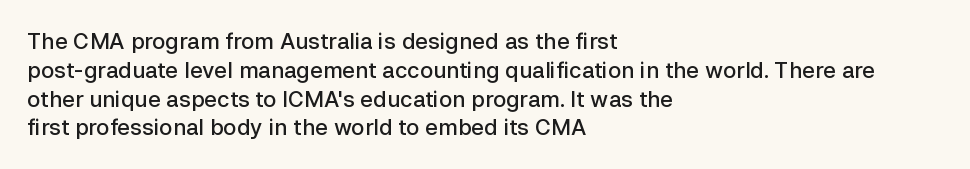
{"italic": "no", "bold": "semi", "underline": "no", "align": "left", "line_spacing": "normal", "line_spacing_ratio": 1.31, "letter_spacing": "normal", "letter_spacing_em": 0.0, "glyph_px": 22}
